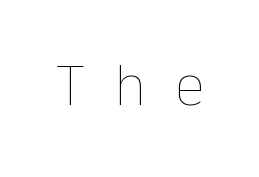
{"italic": "no", "bold": "no", "weight": "thin", "width": "normal", "stroke_contrast": "low", "x_height": "medium", "monospaced": "no", "underline": "no", "letter_spacing": "wide", "letter_spacing_em": 0.47, "glyph_px": 61}
